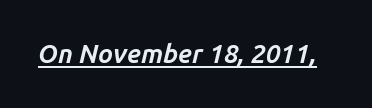
{"italic": "yes", "lean": "right", "slant_degrees": 14, "bold": "yes", "underline": "yes", "letter_spacing": "normal", "letter_spacing_em": 0.0, "glyph_px": 26}
